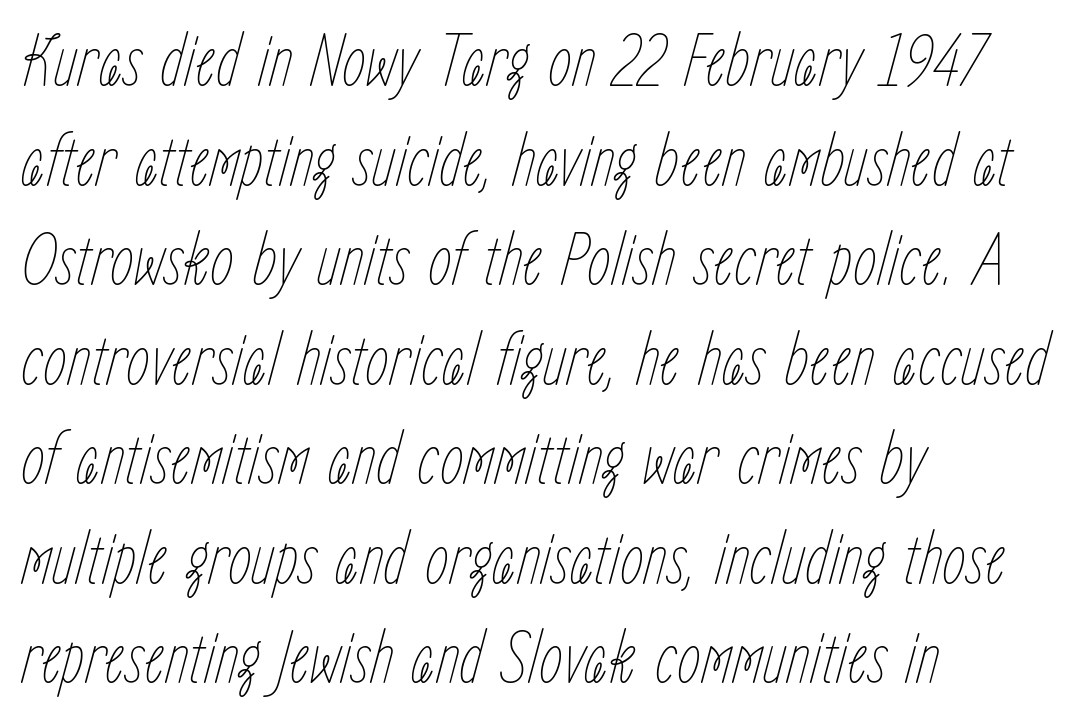
{"italic": "yes", "lean": "right", "slant_degrees": 15, "bold": "no", "weight": "thin", "width": "condensed", "stroke_contrast": "low", "x_height": "medium", "monospaced": "no", "underline": "no", "align": "left", "line_spacing": "normal", "line_spacing_ratio": 1.31, "letter_spacing": "normal", "letter_spacing_em": 0.0, "glyph_px": 76}
